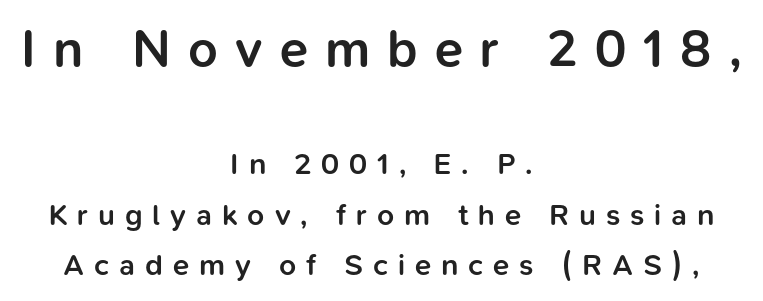
{"serif": "no", "italic": "no", "bold": "semi", "weight": "semibold", "width": "normal", "stroke_contrast": "low", "x_height": "medium", "monospaced": "no", "underline": "no", "align": "center", "line_spacing": "normal", "line_spacing_ratio": 1.67, "letter_spacing": "wide", "letter_spacing_em": 0.33, "larger_block": "first", "size_ratio": 1.73, "glyph_px": 52}
